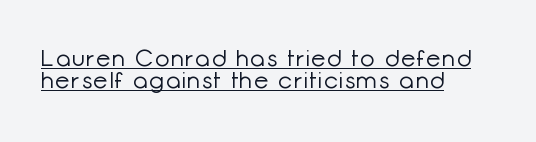
The image shows 23 px text type, upright; set left-aligned, tight line spacing (0.95x), underlined.
